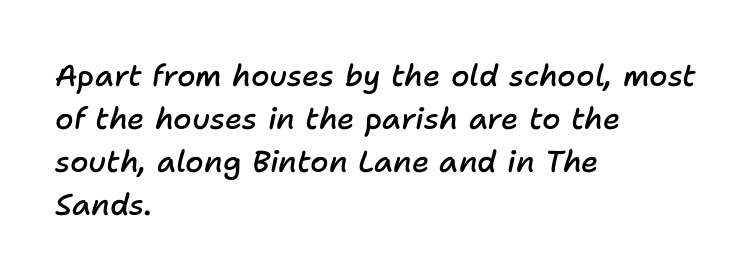
Q: Is the text bold? A: Semi-bold.
Q: Is the text italic (slanted)? A: Yes, it leans right by about 11 degrees.
Q: Is the text underlined? A: No.
Q: How is the paragraph aligned? A: Left-aligned.
Q: Is the spacing between letters normal or unusually wide? A: Normal.
Q: Is the spacing between lines tight, normal or loose? A: Normal.
Q: Width (condensed, normal, or wide)? A: Normal.
Q: Stroke contrast? A: Low.
Q: x-height? A: Medium.
Q: Monospaced? A: No.
